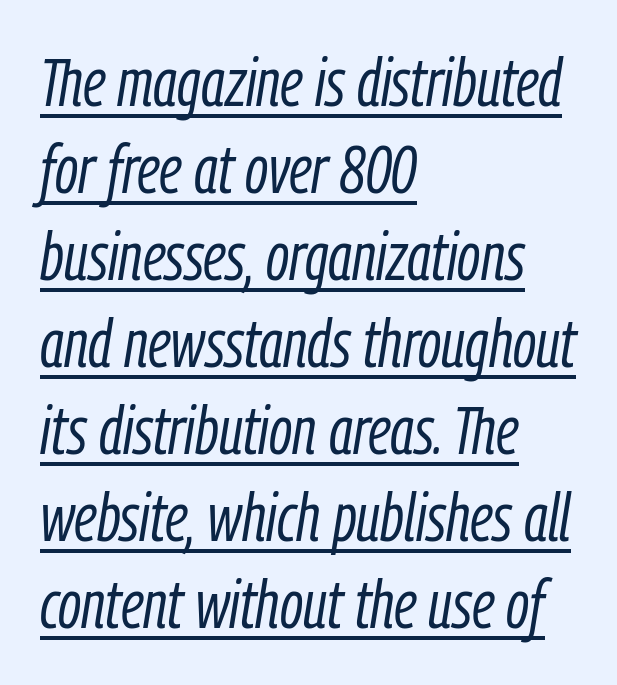
The image shows 68 px light, condensed type, italic (leaning right); set left-aligned, normal line spacing (1.28x), normal letter spacing, underlined; low stroke contrast and a medium x-height.
